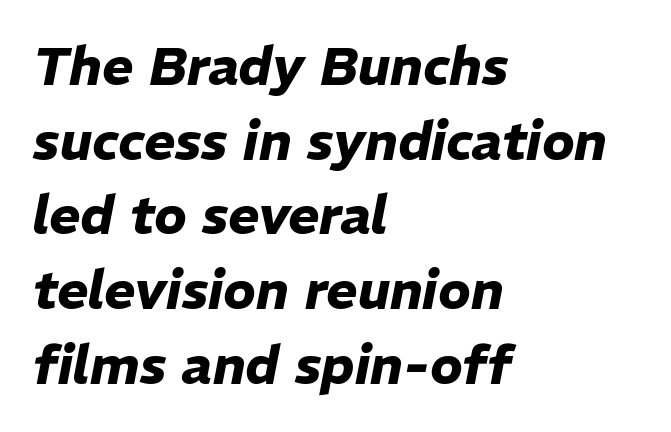
{"italic": "yes", "lean": "right", "slant_degrees": 11, "bold": "yes", "weight": "heavy", "width": "normal", "stroke_contrast": "low", "x_height": "medium", "monospaced": "no", "underline": "no", "align": "left", "line_spacing": "normal", "line_spacing_ratio": 1.41, "letter_spacing": "normal", "letter_spacing_em": 0.0, "glyph_px": 53}
